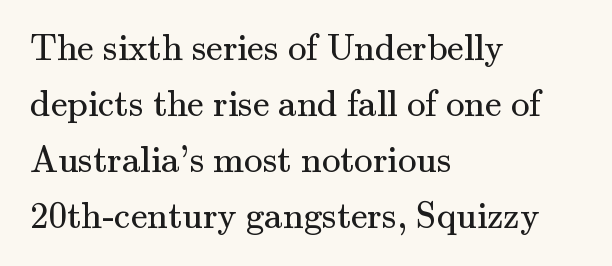
Nothing heavy about these letters — not bold at all. In CSS terms this would be text-align: left. The type is set solid horizontally, with unmodified tracking. Descenders hang freely into open space. Posture: upright roman. Do the characters align in a grid? No, the font is proportional.
